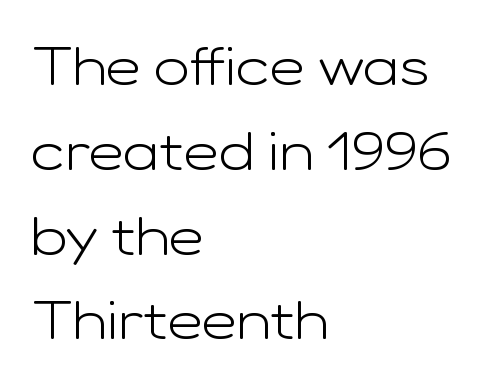
The image shows 54 px light, wide sans-serif type, upright; set left-aligned, normal line spacing (1.57x), normal letter spacing, not underlined; low stroke contrast and a medium x-height.
